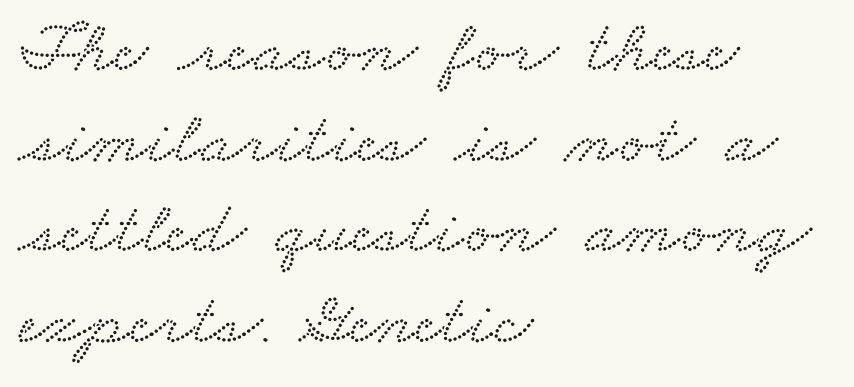
{"width": "wide", "stroke_contrast": "low", "x_height": "small", "monospaced": "no", "underline": "no", "align": "left", "line_spacing_ratio": 1.21, "letter_spacing": "normal", "letter_spacing_em": 0.0, "glyph_px": 75}
